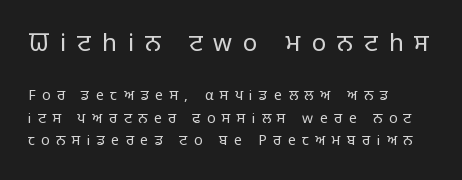
The image shows 24 px text type, upright; set left-aligned, normal line spacing (1.64x), unusually wide letter spacing (+0.46 em), not underlined; the first (top) block is 1.71x larger.
